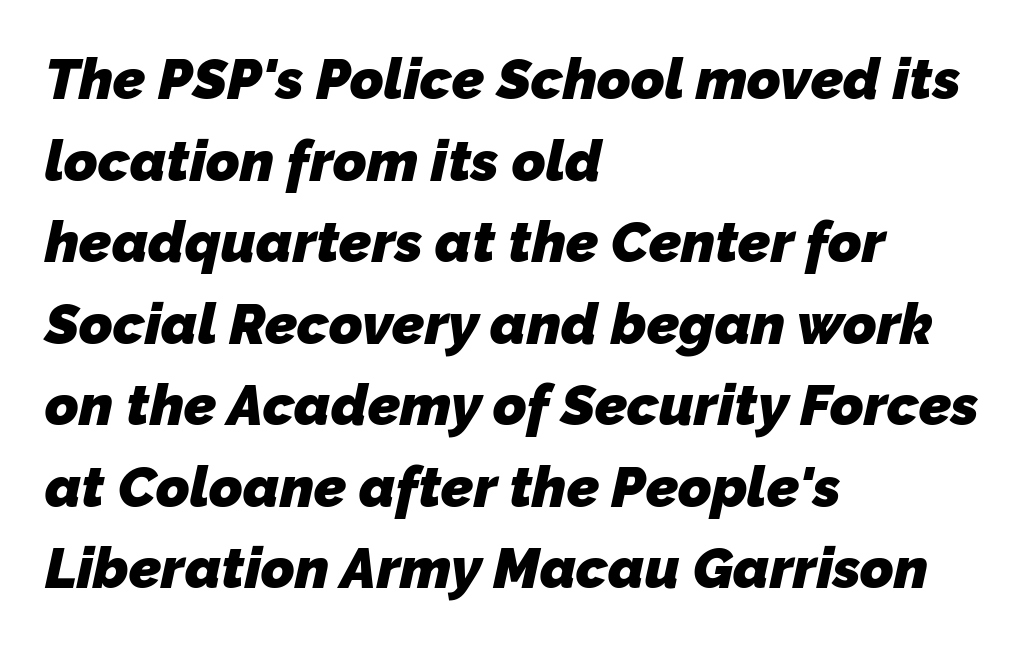
The image shows 57 px heavy sans-serif type; set left-aligned, normal line spacing (1.43x), normal letter spacing, not underlined; low stroke contrast and a medium x-height.
